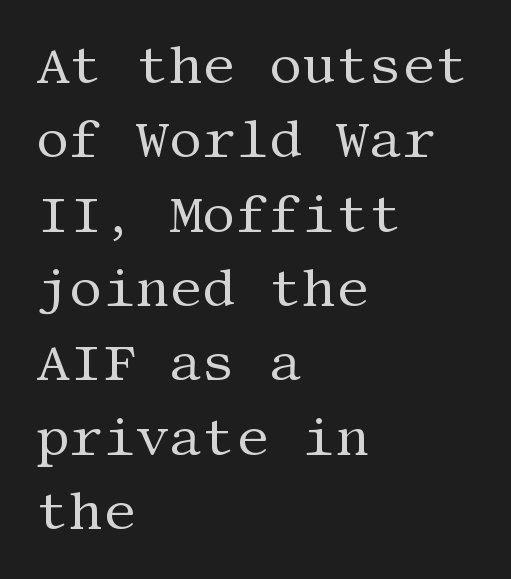
The image shows 52 px regular-weight serif type, upright; set left-aligned, normal line spacing (1.43x), normal letter spacing, not underlined; medium stroke contrast and a large x-height.
